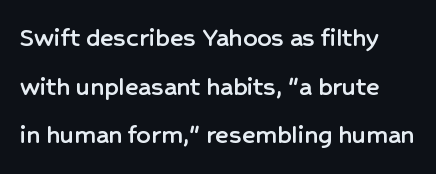
{"serif": "no", "italic": "no", "width": "normal", "stroke_contrast": "low", "x_height": "medium", "monospaced": "no", "underline": "no", "line_spacing_ratio": 1.74, "letter_spacing": "normal", "letter_spacing_em": 0.0, "glyph_px": 28}
